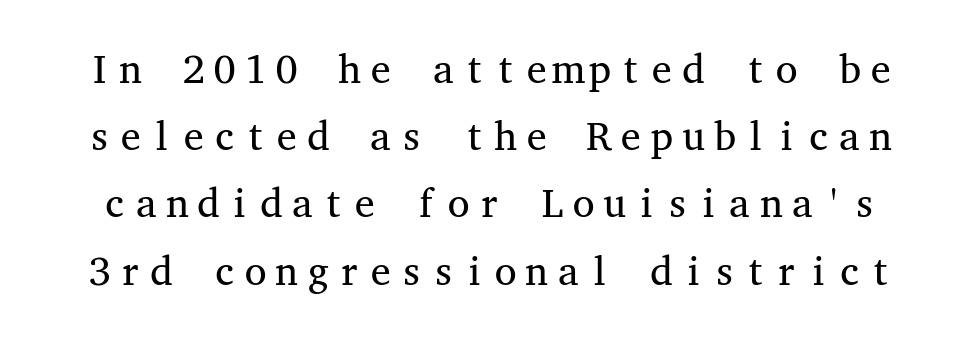
Leading: standard. The rendering keeps characters at their native spacing. Vertical stems look standard width or narrower in stroke. Think of a typewriter: that constant character pitch is what you see here.
